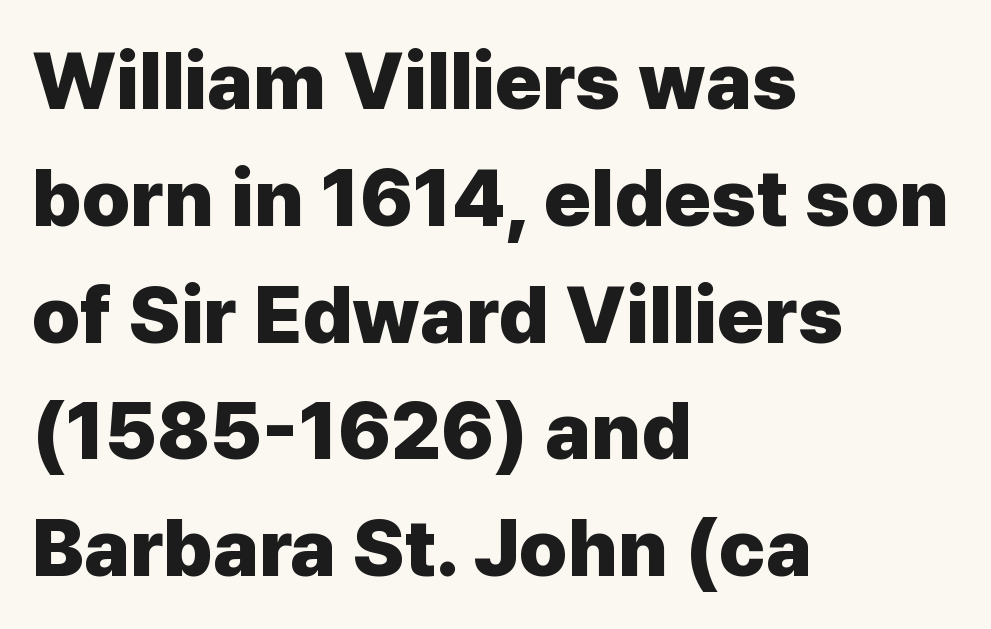
{"serif": "no", "italic": "no", "bold": "yes", "weight": "heavy", "width": "normal", "stroke_contrast": "low", "x_height": "medium", "monospaced": "no", "underline": "no", "align": "left", "line_spacing": "normal", "line_spacing_ratio": 1.46, "letter_spacing": "normal", "letter_spacing_em": 0.0, "glyph_px": 80}
